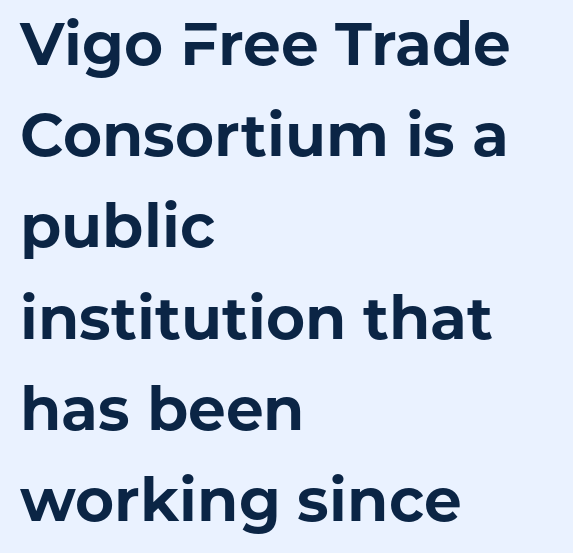
Q: Is the text bold? A: Yes.
Q: Is the text italic (slanted)? A: No, it is upright.
Q: Is the typeface a serif or a sans-serif typeface? A: Sans-serif.
Q: Is the text underlined? A: No.
Q: How is the paragraph aligned? A: Left-aligned.
Q: Is the spacing between letters normal or unusually wide? A: Normal.
Q: Is the spacing between lines tight, normal or loose? A: Normal.
Q: Width (condensed, normal, or wide)? A: Normal.
Q: Stroke contrast? A: Low.
Q: x-height? A: Medium.
Q: Monospaced? A: No.
